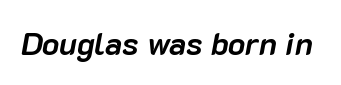
Q: Is the text bold? A: Yes.
Q: Is the text italic (slanted)? A: Yes, it leans right by about 10 degrees.
Q: Is the text underlined? A: No.
Q: Is the spacing between letters normal or unusually wide? A: Normal.
Q: Width (condensed, normal, or wide)? A: Normal.
Q: Stroke contrast? A: Low.
Q: x-height? A: Medium.
Q: Monospaced? A: No.
